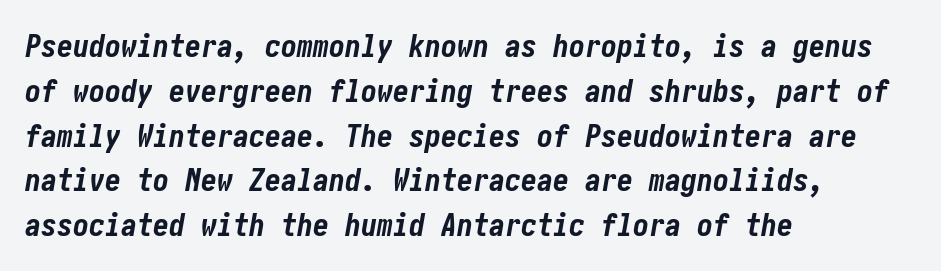
The image shows 32 px bold, condensed type, italic (leaning right); set left-aligned, normal line spacing (1.4x), normal letter spacing, not underlined; low stroke contrast and a medium x-height.
